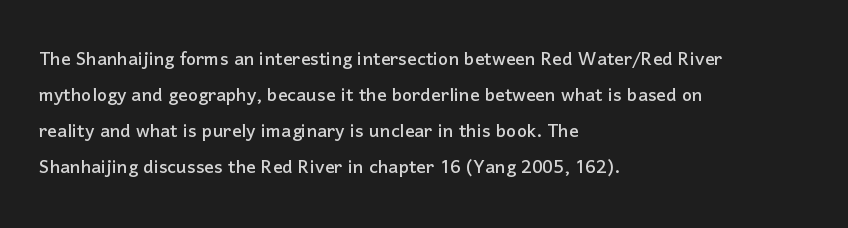
You can tell it's not italic because the verticals are truly vertical. Whoever set this chose a conventional vertical rhythm. The line texture is even and compact thanks to regular tracking. Each row of text sits above clean, open space.
